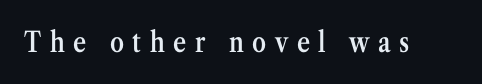
{"serif": "yes", "italic": "no", "bold": "semi", "weight": "semibold", "width": "condensed", "stroke_contrast": "medium", "x_height": "medium", "monospaced": "no", "underline": "no", "letter_spacing": "wide", "letter_spacing_em": 0.31, "glyph_px": 28}
